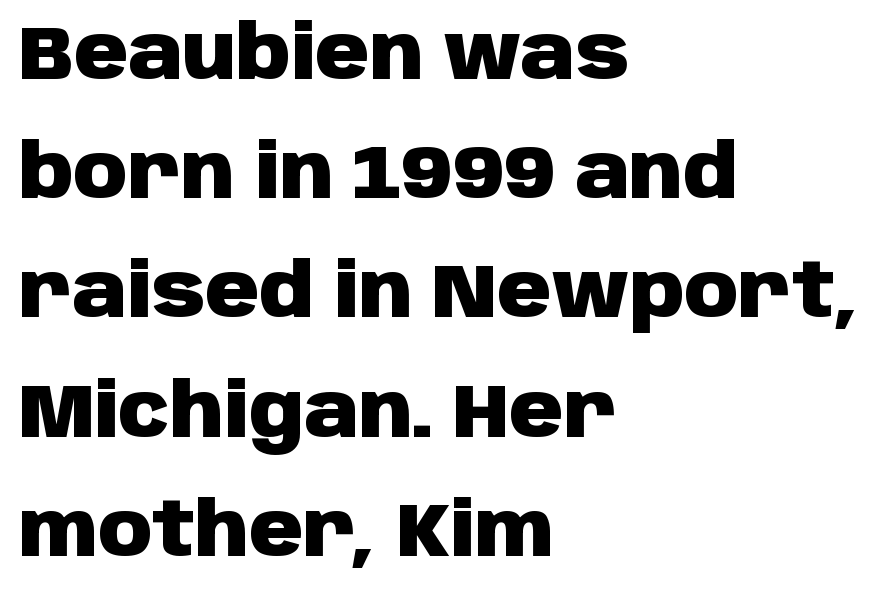
{"serif": "no", "italic": "no", "bold": "yes", "weight": "heavy", "width": "normal", "stroke_contrast": "low", "x_height": "large", "monospaced": "no", "underline": "no", "align": "left", "line_spacing": "normal", "line_spacing_ratio": 1.59, "letter_spacing": "normal", "letter_spacing_em": 0.0, "glyph_px": 75}
